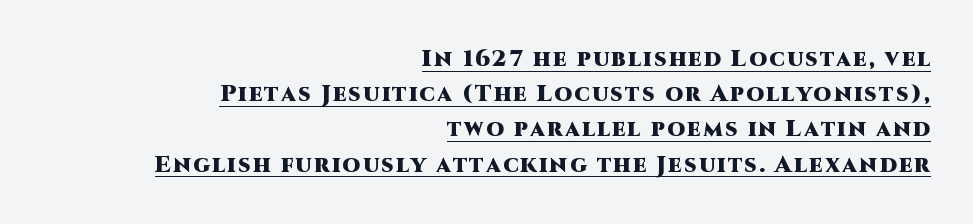
{"italic": "no", "bold": "yes", "underline": "yes", "align": "right", "line_spacing": "normal", "line_spacing_ratio": 1.53, "glyph_px": 23}
